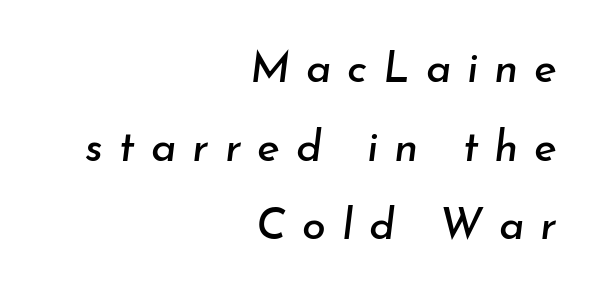
The image shows 43 px text type, italic (leaning right); set right-aligned, line spacing 1.83x, unusually wide letter spacing (+0.37 em), not underlined; low stroke contrast and a small x-height.
